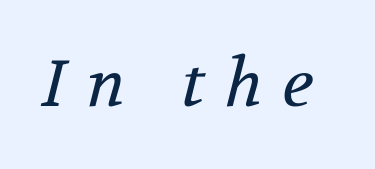
Q: Is the text bold? A: No.
Q: Is the text italic (slanted)? A: Yes, it leans right by about 12 degrees.
Q: Is the typeface a serif or a sans-serif typeface? A: Serif.
Q: Is the text underlined? A: No.
Q: Is the spacing between letters normal or unusually wide? A: Unusually wide.
Q: Width (condensed, normal, or wide)? A: Normal.
Q: Stroke contrast? A: Medium.
Q: x-height? A: Medium.
Q: Monospaced? A: No.
